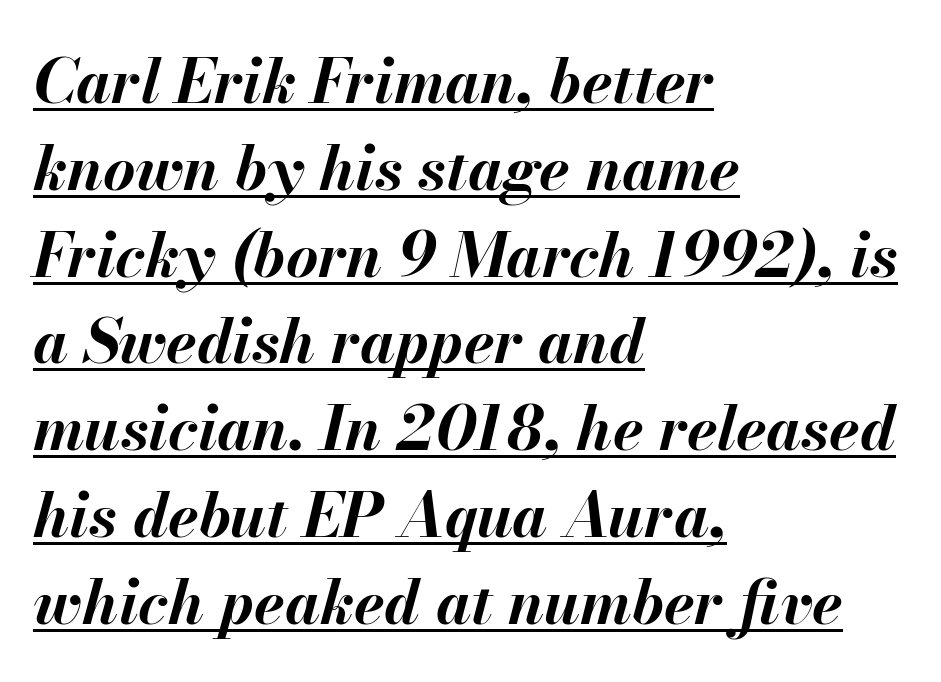
Tracking value appears to be zero — textbook default spacing. A normal amount of white space separates one row of letters from the next. Notice how the stems are inclined rather than vertical — that's the hallmark of italics. The glyphs are accompanied by a horizontal stroke just below them. Every letter is thick-stroked: bold, no question.
